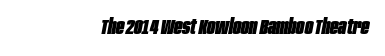
Short note: letters normally spaced. Italic: yes, the glyphs are oblique. Beneath every word, the page is bare. Compared with an ordinary text face, these strokes are far heavier — a full bold.
